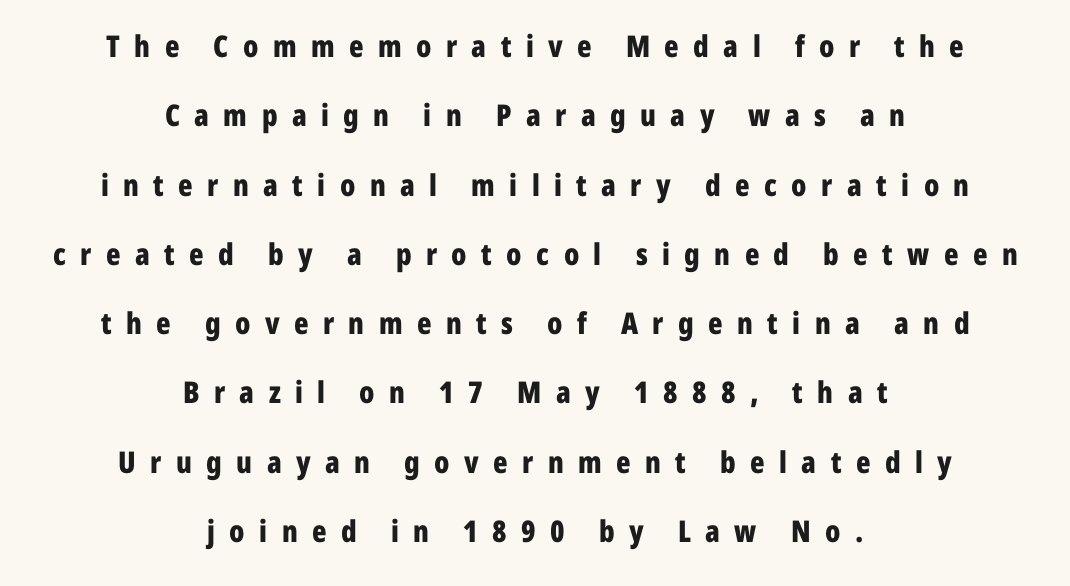
The face used here is a sans, in the tradition of grotesques and geometrics. This rendering uses center alignment, leaving both contours irregular but symmetric. Is this a fixed-width face? No — the glyphs have proportional, varying widths. The axis of the letterforms is exactly vertical. These lines have a slow, spaced-out rhythm from letter to letter. Widely set lines give the paragraph a tall, airy silhouette.
